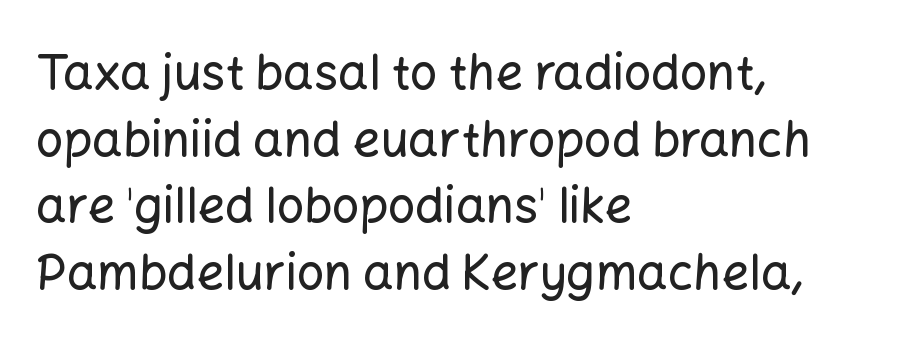
{"serif": "no", "italic": "no", "width": "normal", "stroke_contrast": "low", "x_height": "medium", "monospaced": "no", "underline": "no", "align": "left", "line_spacing": "normal", "line_spacing_ratio": 1.39, "letter_spacing": "normal", "letter_spacing_em": 0.0, "glyph_px": 48}
